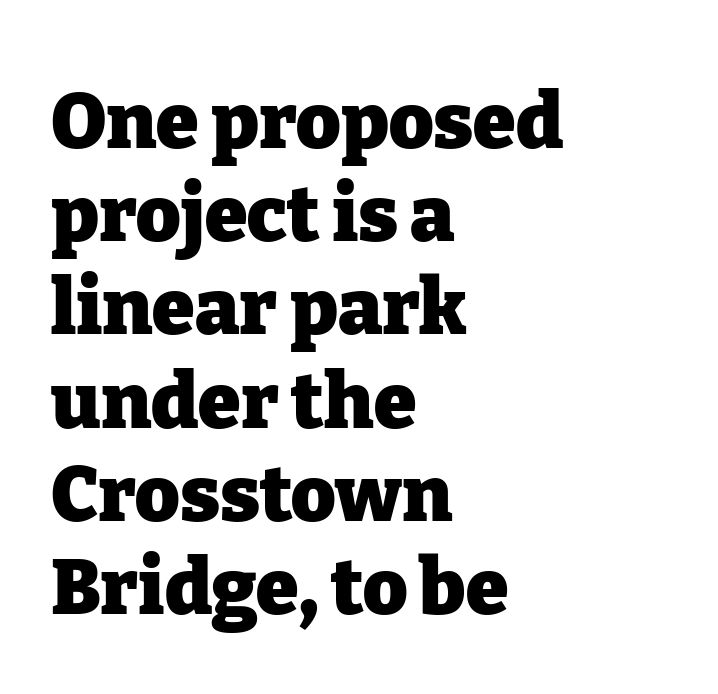
The image shows 77 px heavy serif type, upright; set left-aligned, line spacing 1.21x, normal letter spacing, not underlined; low stroke contrast and a medium x-height.
